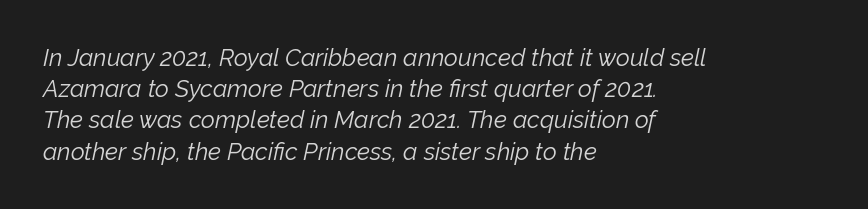
{"italic": "yes", "lean": "right", "slant_degrees": 12, "bold": "no", "underline": "no", "align": "left", "line_spacing": "normal", "line_spacing_ratio": 1.3, "letter_spacing": "normal", "letter_spacing_em": 0.0, "glyph_px": 24}
